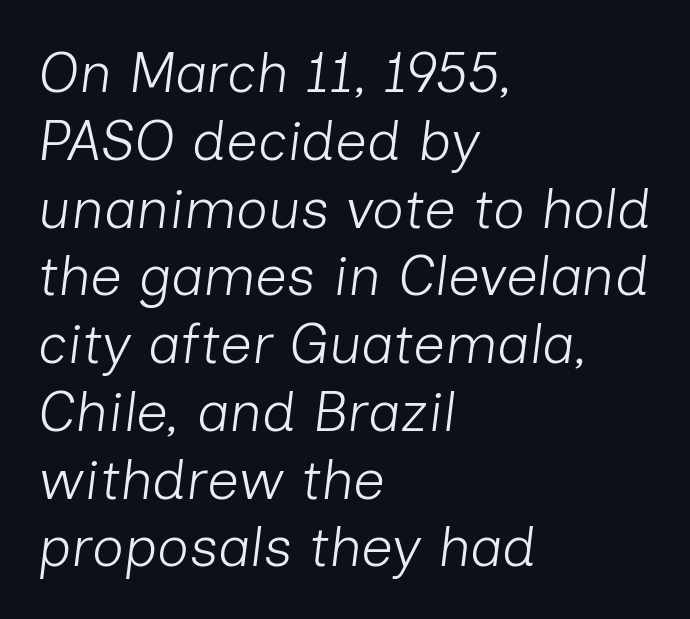
{"italic": "yes", "lean": "right", "slant_degrees": 7, "bold": "no", "weight": "light", "width": "normal", "stroke_contrast": "low", "x_height": "medium", "monospaced": "no", "underline": "no", "align": "left", "line_spacing_ratio": 1.21, "letter_spacing": "normal", "letter_spacing_em": 0.0, "glyph_px": 56}
